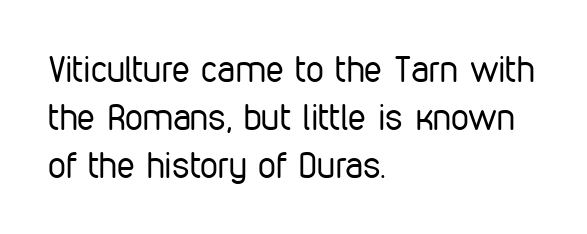
How are the letters spaced? Ordinarily, with no added tracking. These lines were composed using upright roman letters. Is the type heavy? It reads as light-to-regular instead. Alignment: flush left. Check where the strokes stop: nothing finishes them off — pure sans.
